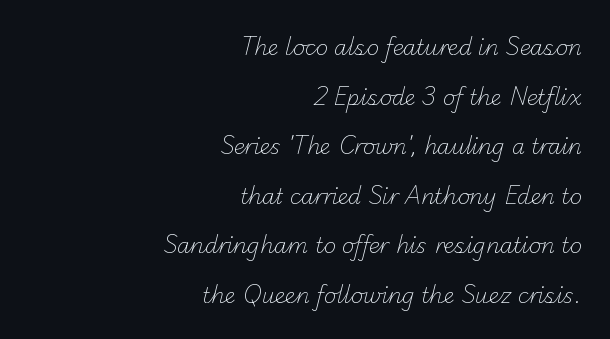
{"bold": "no", "underline": "no", "align": "right", "line_spacing": "loose", "line_spacing_ratio": 2.36, "letter_spacing": "normal", "letter_spacing_em": 0.0, "glyph_px": 21}
